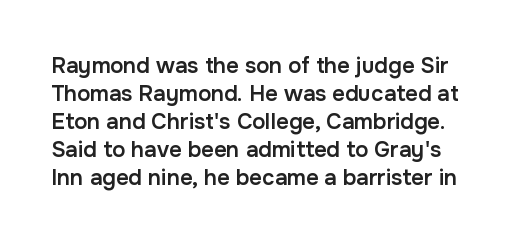
The image shows 22 px text type, upright; set normal line spacing (1.27x), normal letter spacing, not underlined.
